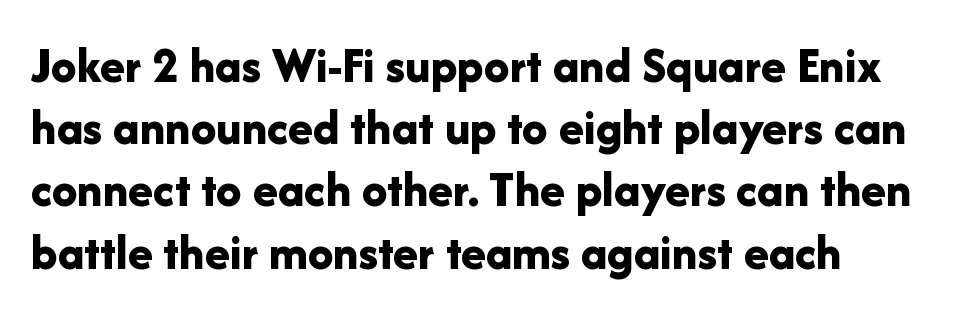
Q: Is the text bold? A: Yes.
Q: Is the text italic (slanted)? A: No, it is upright.
Q: Is the typeface a serif or a sans-serif typeface? A: Sans-serif.
Q: Is the text underlined? A: No.
Q: Is the spacing between letters normal or unusually wide? A: Normal.
Q: Width (condensed, normal, or wide)? A: Normal.
Q: Stroke contrast? A: Low.
Q: x-height? A: Medium.
Q: Monospaced? A: No.
